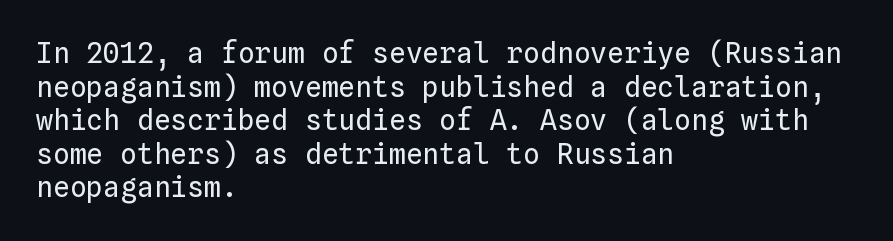
The rendering anchors every line to the left-hand side. Weight: not bold — regular or lighter. Monospaced: the letters line up in strict vertical columns. The gap between lines stays unmarked.
